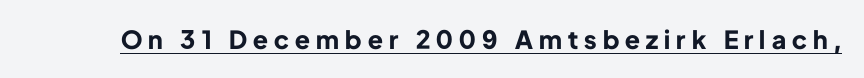
Q: Is the text bold? A: Yes.
Q: Is the text italic (slanted)? A: No, it is upright.
Q: Is the text underlined? A: Yes.
Q: Is the spacing between letters normal or unusually wide? A: Unusually wide.
